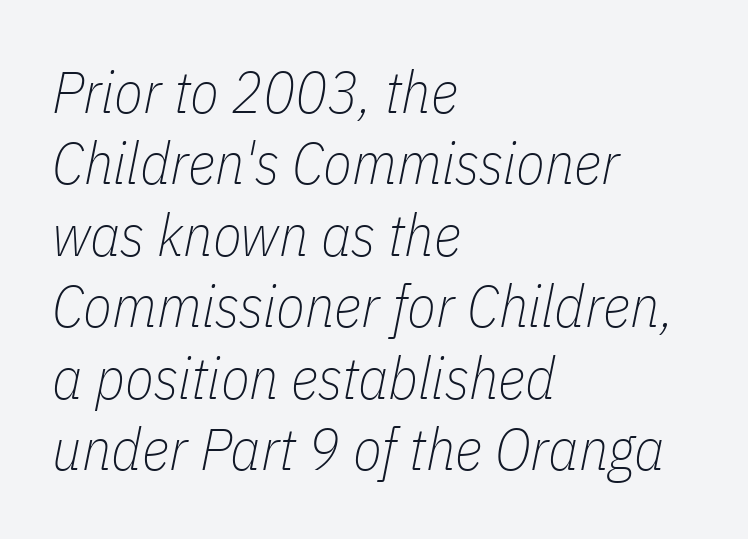
Q: Is the text bold? A: No.
Q: Is the text italic (slanted)? A: Yes, it leans right by about 11 degrees.
Q: Is the text underlined? A: No.
Q: How is the paragraph aligned? A: Left-aligned.
Q: Is the spacing between letters normal or unusually wide? A: Normal.
Q: Width (condensed, normal, or wide)? A: Condensed.
Q: Stroke contrast? A: Low.
Q: x-height? A: Medium.
Q: Monospaced? A: No.
